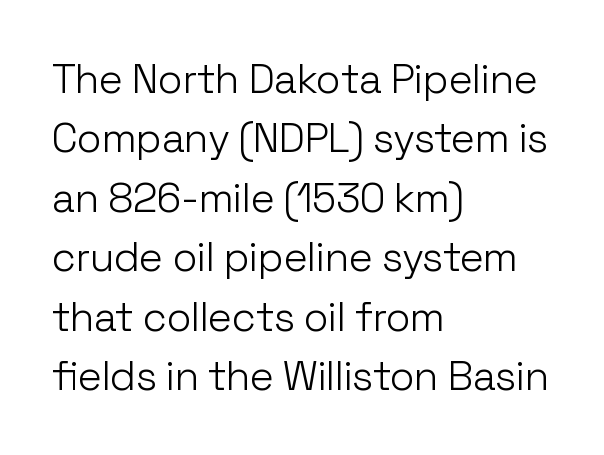
Q: Is the text bold? A: No.
Q: Is the text italic (slanted)? A: No, it is upright.
Q: Is the typeface a serif or a sans-serif typeface? A: Sans-serif.
Q: Is the text underlined? A: No.
Q: How is the paragraph aligned? A: Left-aligned.
Q: Is the spacing between letters normal or unusually wide? A: Normal.
Q: Is the spacing between lines tight, normal or loose? A: Normal.
Q: Width (condensed, normal, or wide)? A: Normal.
Q: Stroke contrast? A: Low.
Q: x-height? A: Medium.
Q: Monospaced? A: No.
